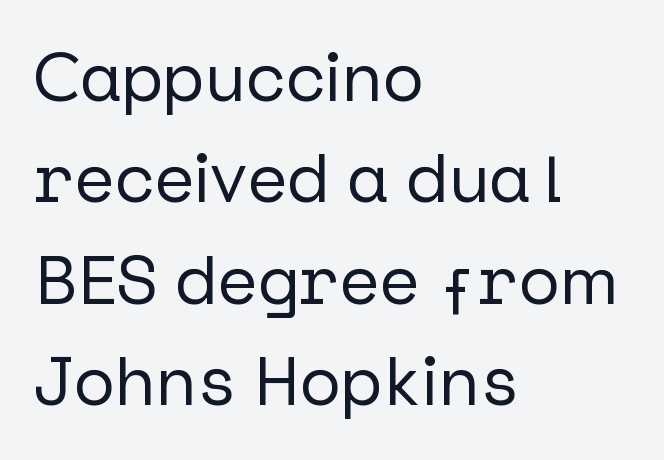
{"serif": "no", "italic": "no", "width": "normal", "stroke_contrast": "low", "x_height": "medium", "underline": "no", "align": "left", "line_spacing": "normal", "line_spacing_ratio": 1.47, "letter_spacing": "normal", "letter_spacing_em": 0.0, "glyph_px": 69}
